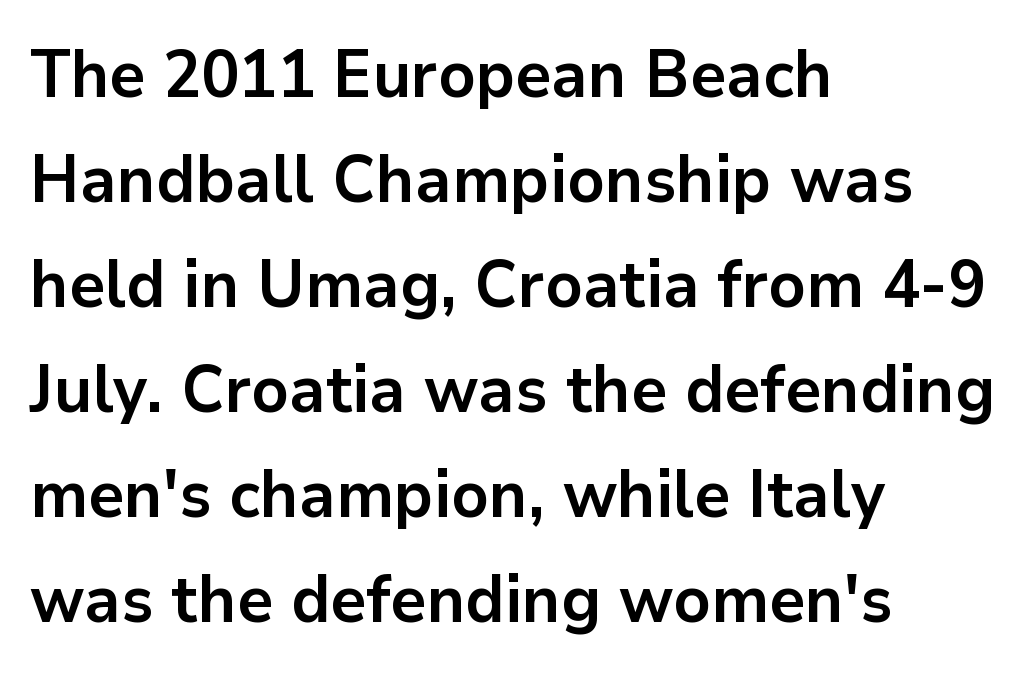
{"serif": "no", "italic": "no", "bold": "yes", "weight": "bold", "width": "normal", "stroke_contrast": "low", "x_height": "medium", "monospaced": "no", "underline": "no", "align": "left", "line_spacing": "normal", "line_spacing_ratio": 1.59, "letter_spacing": "normal", "letter_spacing_em": 0.0, "glyph_px": 66}
